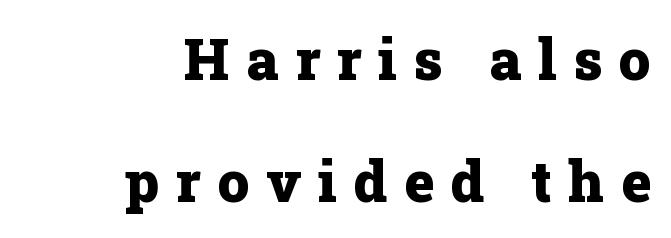
{"serif": "yes", "italic": "no", "bold": "yes", "weight": "heavy", "width": "normal", "stroke_contrast": "low", "x_height": "medium", "monospaced": "no", "underline": "no", "align": "right", "line_spacing": "loose", "line_spacing_ratio": 2.14, "letter_spacing": "wide", "letter_spacing_em": 0.29, "glyph_px": 57}
